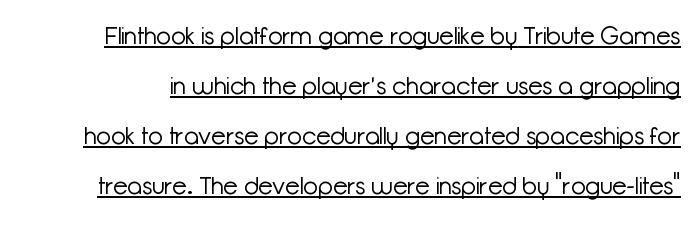
Q: Is the text bold? A: No.
Q: Is the text italic (slanted)? A: No, it is upright.
Q: Is the text underlined? A: Yes.
Q: Is the spacing between letters normal or unusually wide? A: Normal.
Q: Is the spacing between lines tight, normal or loose? A: Loose.
